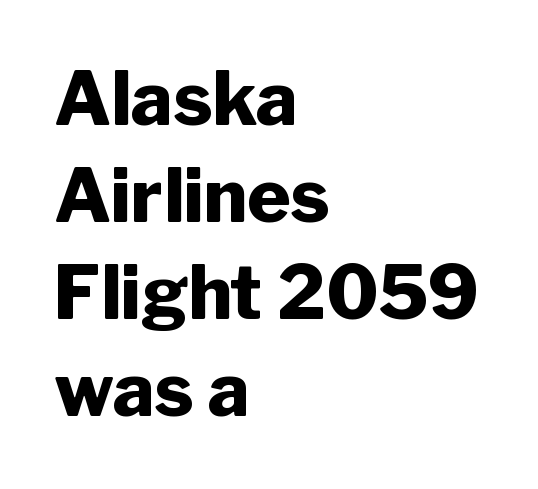
Q: Is the text bold? A: Yes.
Q: Is the text italic (slanted)? A: No, it is upright.
Q: Is the typeface a serif or a sans-serif typeface? A: Sans-serif.
Q: Is the text underlined? A: No.
Q: How is the paragraph aligned? A: Left-aligned.
Q: Is the spacing between letters normal or unusually wide? A: Normal.
Q: Is the spacing between lines tight, normal or loose? A: Normal.
Q: Width (condensed, normal, or wide)? A: Normal.
Q: Stroke contrast? A: Low.
Q: x-height? A: Medium.
Q: Monospaced? A: No.
